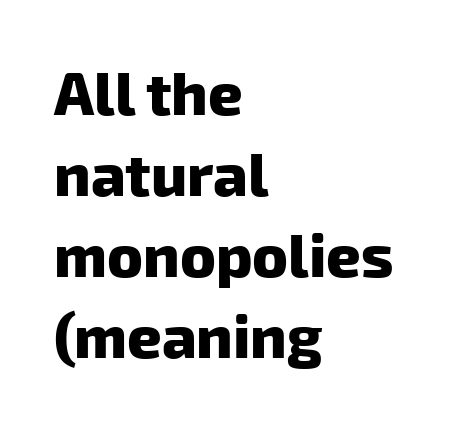
Q: Is the text bold? A: Yes.
Q: Is the typeface a serif or a sans-serif typeface? A: Sans-serif.
Q: Is the text underlined? A: No.
Q: How is the paragraph aligned? A: Left-aligned.
Q: Is the spacing between letters normal or unusually wide? A: Normal.
Q: Is the spacing between lines tight, normal or loose? A: Normal.
Q: Width (condensed, normal, or wide)? A: Normal.
Q: Stroke contrast? A: Low.
Q: x-height? A: Medium.
Q: Monospaced? A: No.
